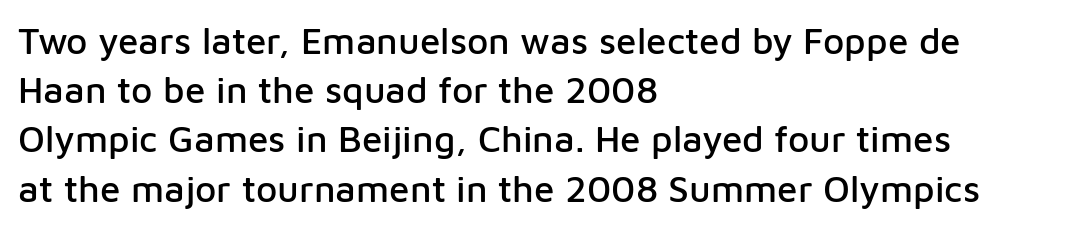
The image shows 37 px sans-serif type, upright; set left-aligned, normal line spacing (1.33x), normal letter spacing, not underlined; low stroke contrast and a medium x-height.
